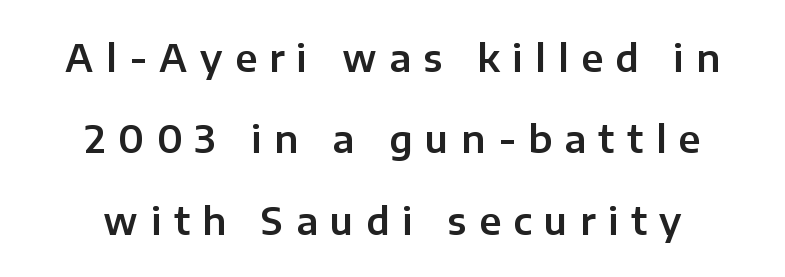
This rendering widens character spacing well past its baseline value. The zone under the glyphs is completely vacant. The characters display no serif detailing; their extremities are plain. Spacing verdict: proportional, widths tailored to each character.
